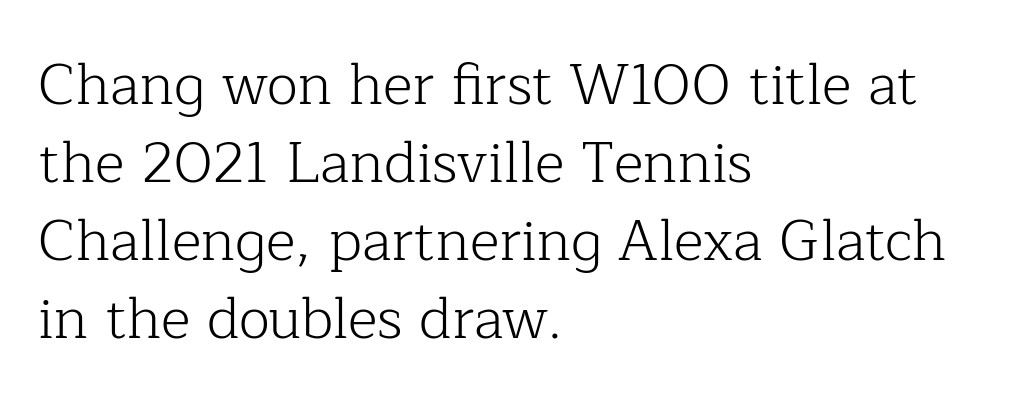
{"serif": "yes", "italic": "no", "bold": "no", "weight": "light", "width": "normal", "stroke_contrast": "low", "x_height": "medium", "monospaced": "no", "underline": "no", "align": "left", "line_spacing": "normal", "line_spacing_ratio": 1.37, "letter_spacing": "normal", "letter_spacing_em": 0.0, "glyph_px": 57}
